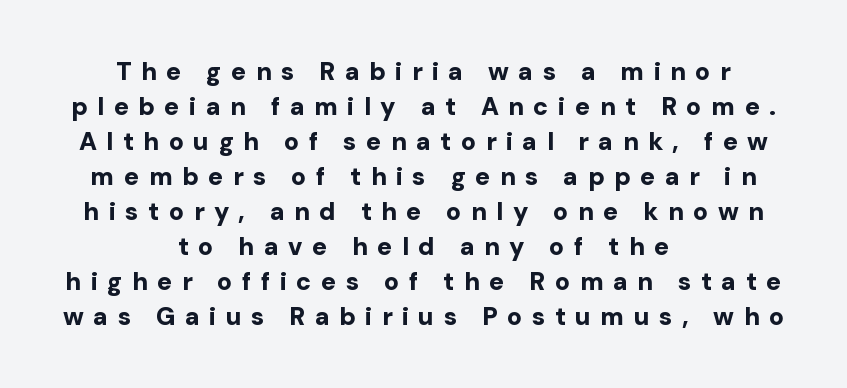
Bare-footed words on every line. Here the glyphs are tracked loosely, breaking word shapes into spaced letters. Thick stems and heavy bowls — unmistakably bold. Is the block centered? Yes — each line is placed symmetrically about the middle.
